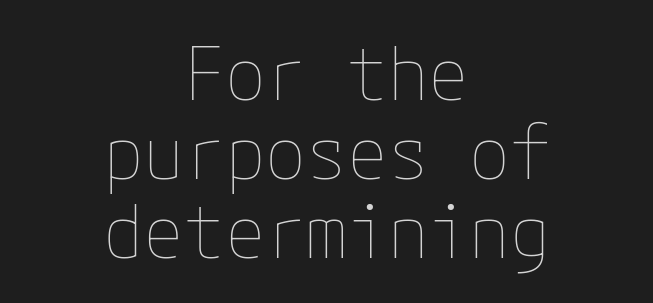
{"italic": "no", "bold": "no", "weight": "thin", "width": "normal", "stroke_contrast": "low", "x_height": "medium", "underline": "no", "align": "center", "line_spacing": "tight", "line_spacing_ratio": 1.07, "letter_spacing": "normal", "letter_spacing_em": 0.0, "glyph_px": 74}
